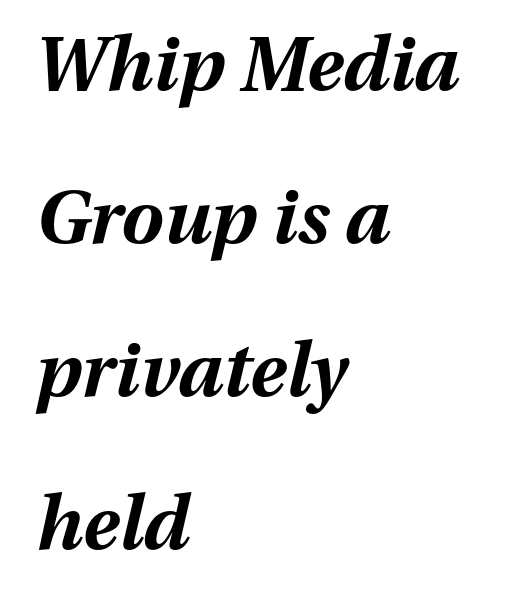
Q: Is the text bold? A: Yes.
Q: Is the text italic (slanted)? A: Yes, it leans right by about 13 degrees.
Q: Is the text underlined? A: No.
Q: How is the paragraph aligned? A: Left-aligned.
Q: Is the spacing between letters normal or unusually wide? A: Normal.
Q: Is the spacing between lines tight, normal or loose? A: Loose.
Q: Width (condensed, normal, or wide)? A: Normal.
Q: Stroke contrast? A: Medium.
Q: x-height? A: Medium.
Q: Monospaced? A: No.
